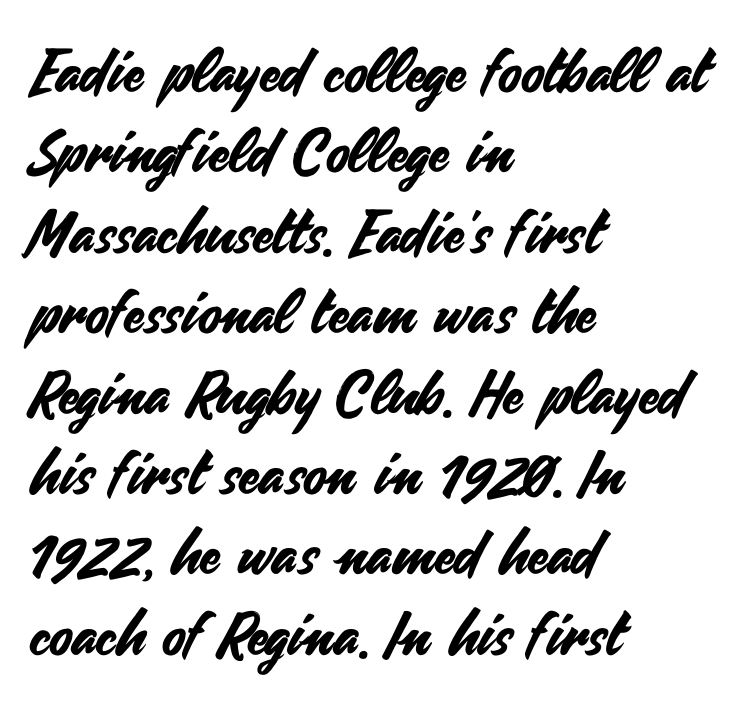
The image shows 60 px sans-serif type; set left-aligned, normal line spacing (1.34x), normal letter spacing, not underlined; medium stroke contrast and a small x-height.
